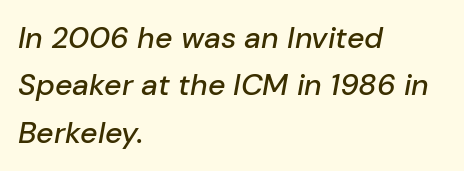
Q: Is the text italic (slanted)? A: Yes, it leans right by about 10 degrees.
Q: Is the text underlined? A: No.
Q: How is the paragraph aligned? A: Left-aligned.
Q: Is the spacing between letters normal or unusually wide? A: Normal.
Q: Is the spacing between lines tight, normal or loose? A: Normal.
Q: Width (condensed, normal, or wide)? A: Normal.
Q: Stroke contrast? A: Low.
Q: x-height? A: Medium.
Q: Monospaced? A: No.
